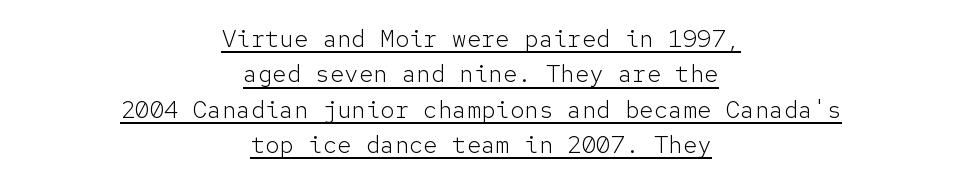
How would I describe the line gaps? Plain and ordinary. These lines stack symmetrically, like a column narrowing and widening about its center. Notice how the stems are strictly vertical — no italics here. Caption: standard tracking, unaltered. Underlining? Definitely there. Nothing heavy about these letters — not bold at all.
